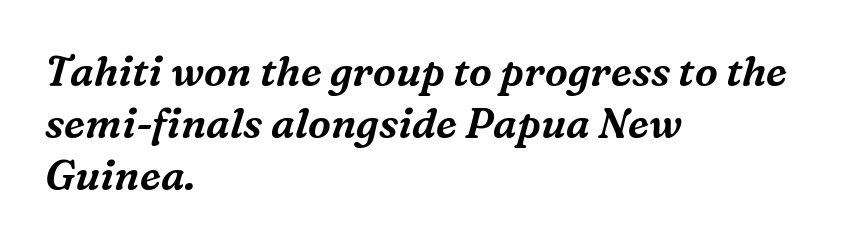
Q: Is the text italic (slanted)? A: Yes, it leans right by about 16 degrees.
Q: Is the typeface a serif or a sans-serif typeface? A: Serif.
Q: Is the text underlined? A: No.
Q: How is the paragraph aligned? A: Left-aligned.
Q: Is the spacing between letters normal or unusually wide? A: Normal.
Q: Is the spacing between lines tight, normal or loose? A: Normal.
Q: Width (condensed, normal, or wide)? A: Normal.
Q: Stroke contrast? A: Medium.
Q: x-height? A: Medium.
Q: Monospaced? A: No.
